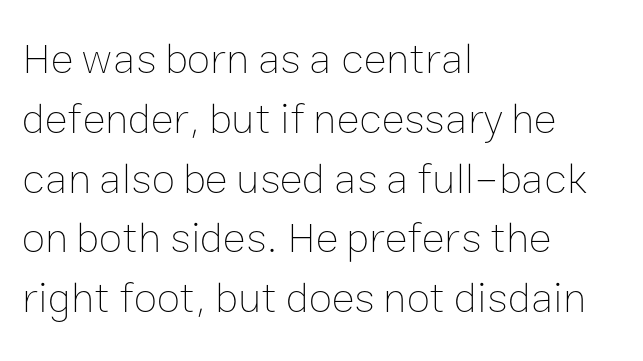
The image shows 43 px thin type, upright; set left-aligned, normal line spacing (1.39x), normal letter spacing, not underlined; low stroke contrast and a medium x-height.
